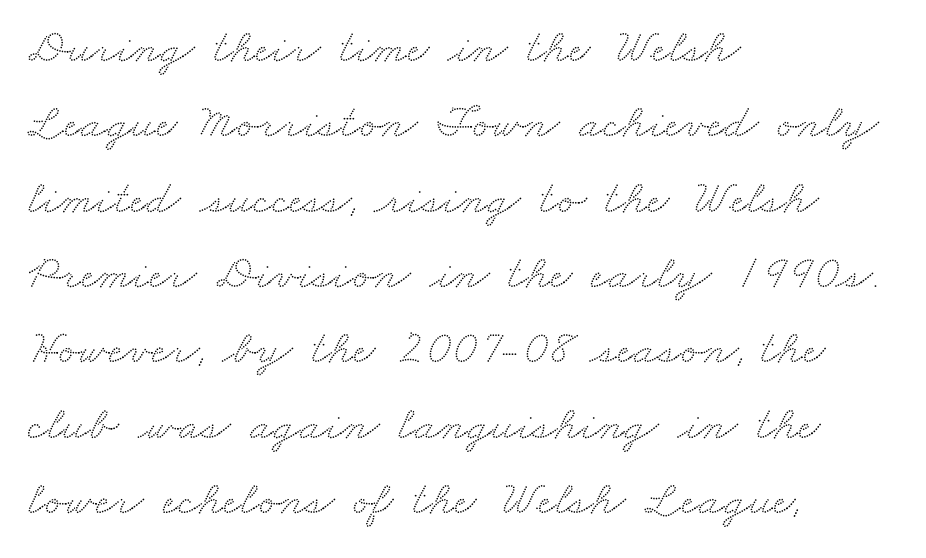
{"serif": "yes", "width": "wide", "stroke_contrast": "medium", "x_height": "small", "monospaced": "no", "underline": "no", "align": "left", "line_spacing": "normal", "line_spacing_ratio": 1.57, "letter_spacing": "normal", "letter_spacing_em": 0.0, "glyph_px": 48}
